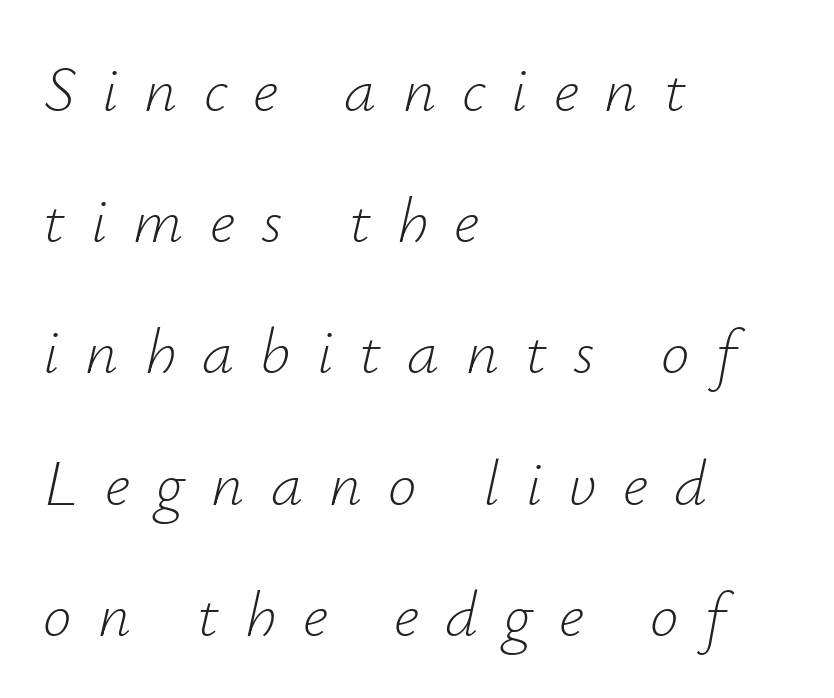
An italicized treatment has been applied to the whole sample. Is this a fixed-width face? No — the glyphs have proportional, varying widths. Any mark beneath the type? The region is blank. The type is letterspaced generously, with wide tracking.
